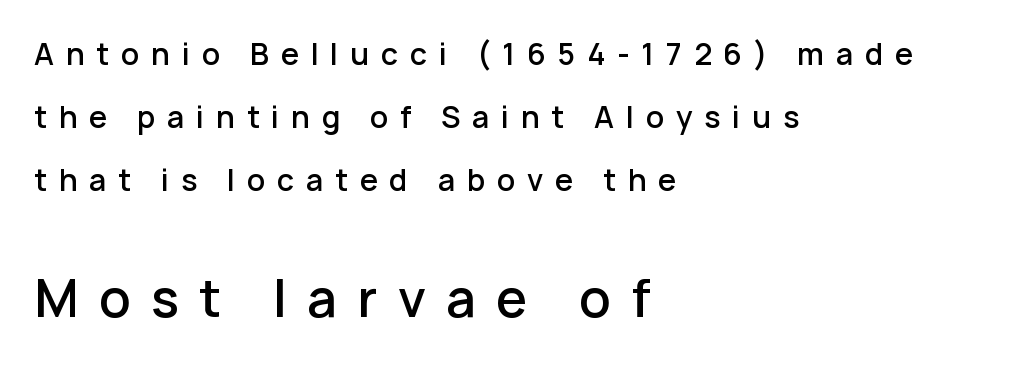
Vertically, the passage feels expansive, rows floating well apart. Unlike a traditional serif, this face leaves its strokes unadorned. If you drew a line through each stem, it would be perfectly vertical. Which of the two is more prominent by size? The second, at the bottom.
